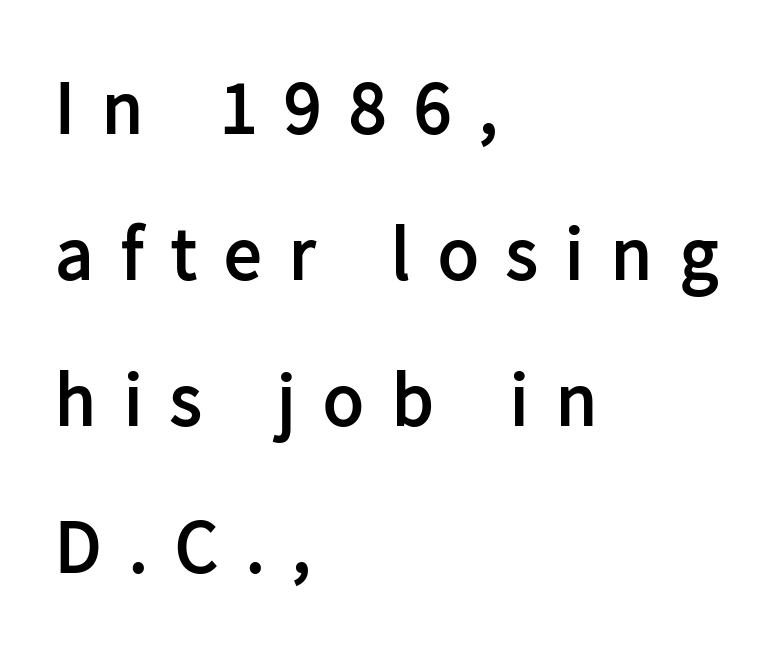
Q: Is the text bold? A: Yes.
Q: Is the text italic (slanted)? A: No, it is upright.
Q: Is the typeface a serif or a sans-serif typeface? A: Sans-serif.
Q: Is the text underlined? A: No.
Q: How is the paragraph aligned? A: Left-aligned.
Q: Is the spacing between letters normal or unusually wide? A: Unusually wide.
Q: Is the spacing between lines tight, normal or loose? A: Loose.
Q: Width (condensed, normal, or wide)? A: Normal.
Q: Stroke contrast? A: Low.
Q: x-height? A: Medium.
Q: Monospaced? A: No.
